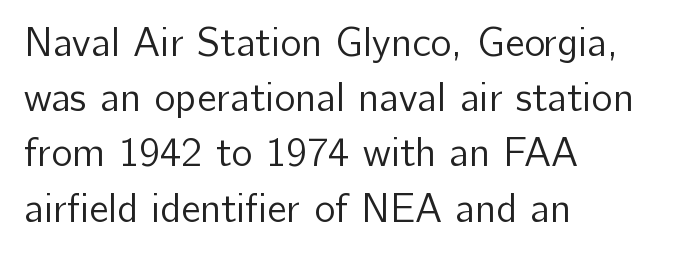
Q: Is the text bold? A: No.
Q: Is the text italic (slanted)? A: No, it is upright.
Q: Is the typeface a serif or a sans-serif typeface? A: Sans-serif.
Q: Is the text underlined? A: No.
Q: How is the paragraph aligned? A: Left-aligned.
Q: Is the spacing between letters normal or unusually wide? A: Normal.
Q: Is the spacing between lines tight, normal or loose? A: Normal.
Q: Width (condensed, normal, or wide)? A: Normal.
Q: Stroke contrast? A: Low.
Q: x-height? A: Medium.
Q: Monospaced? A: No.
